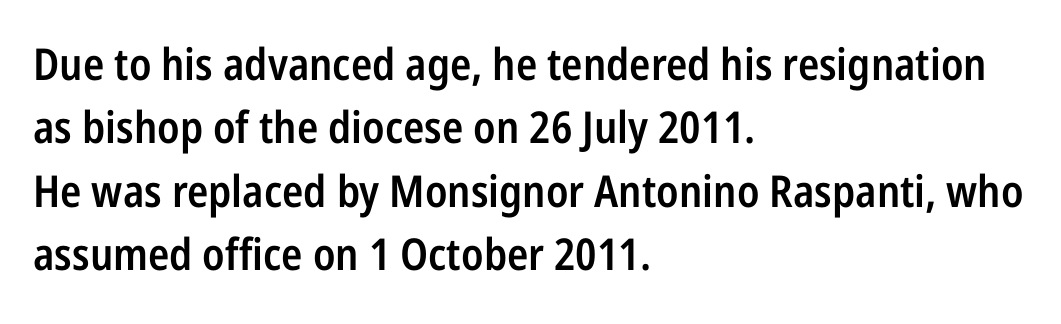
Q: Is the text bold? A: Semi-bold.
Q: Is the text italic (slanted)? A: No, it is upright.
Q: Is the typeface a serif or a sans-serif typeface? A: Sans-serif.
Q: Is the text underlined? A: No.
Q: How is the paragraph aligned? A: Left-aligned.
Q: Is the spacing between letters normal or unusually wide? A: Normal.
Q: Is the spacing between lines tight, normal or loose? A: Normal.
Q: Width (condensed, normal, or wide)? A: Condensed.
Q: Stroke contrast? A: Low.
Q: x-height? A: Medium.
Q: Monospaced? A: No.
